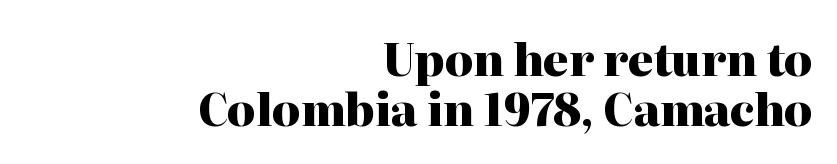
The image shows 44 px heavy serif type, upright; set right-aligned, tight line spacing (1.13x), normal letter spacing, not underlined; high stroke contrast and a medium x-height.
